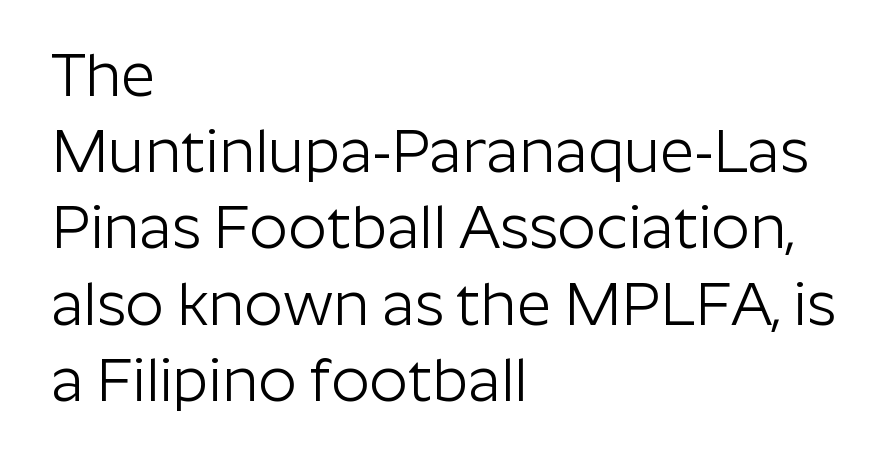
The letterforms sit shoulder to shoulder at normal distance. Regular leading. Ordinary non-slanted type is in use. Horizontal alignment here is leftward, the default for most running prose.
